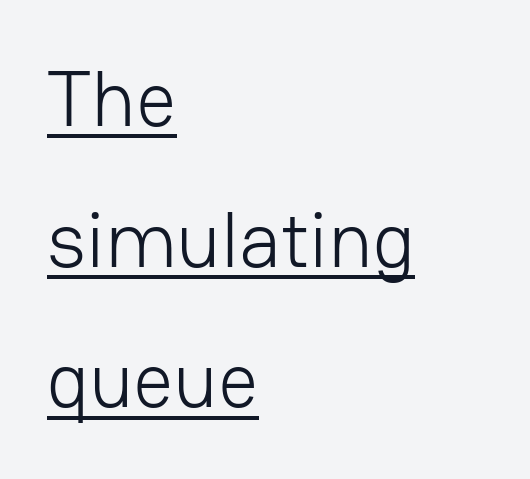
Descenders here cross a horizontal rule under the line. No extra tracking has been applied to these lines. Regarding serifs, this sample does without them. Designer's note — italics off, roman on. Reading down the block, your eye returns to a fixed left position each line. Do the characters align in a grid? No, the font is proportional.
